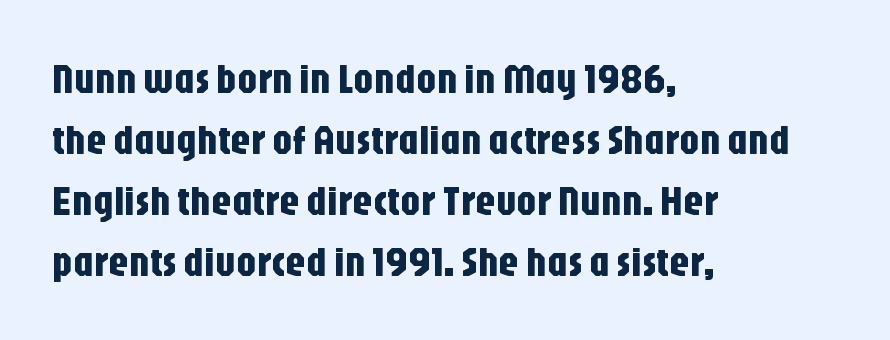
Q: Is the text italic (slanted)? A: No, it is upright.
Q: Is the typeface a serif or a sans-serif typeface? A: Sans-serif.
Q: Is the text underlined? A: No.
Q: How is the paragraph aligned? A: Left-aligned.
Q: Is the spacing between letters normal or unusually wide? A: Normal.
Q: Is the spacing between lines tight, normal or loose? A: Normal.
Q: Width (condensed, normal, or wide)? A: Condensed.
Q: Stroke contrast? A: Low.
Q: x-height? A: Large.
Q: Monospaced? A: No.
